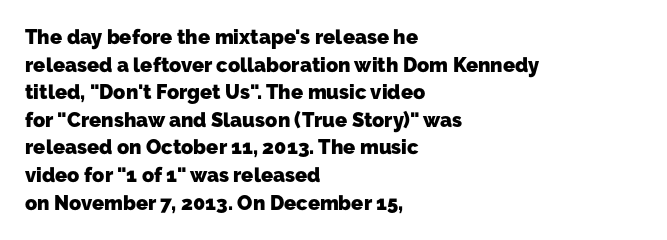
The image shows 20 px bold type; set left-aligned, normal line spacing (1.38x), normal letter spacing, not underlined.
